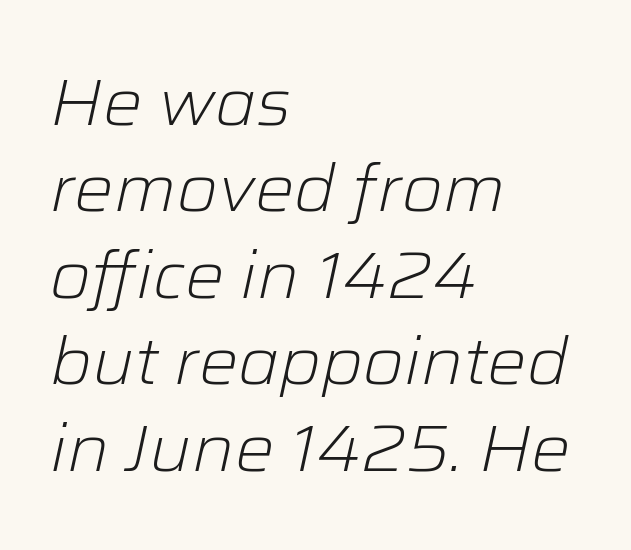
{"italic": "yes", "lean": "right", "slant_degrees": 12, "bold": "no", "weight": "light", "width": "normal", "stroke_contrast": "low", "x_height": "medium", "monospaced": "no", "underline": "no", "align": "left", "line_spacing": "normal", "line_spacing_ratio": 1.31, "letter_spacing": "normal", "letter_spacing_em": 0.0, "glyph_px": 66}
